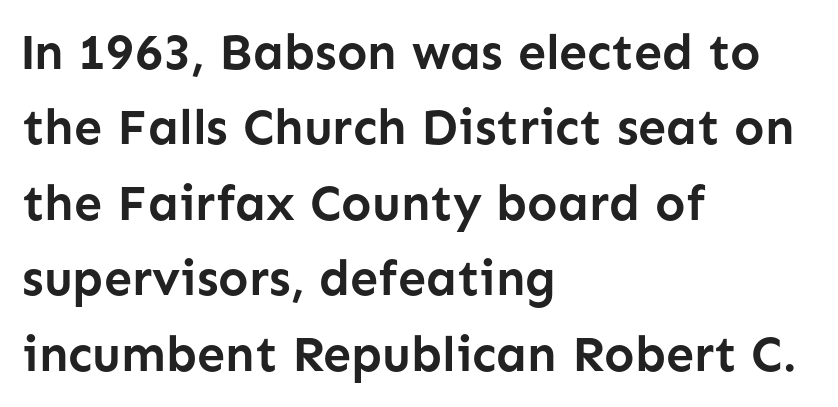
Q: Is the text bold? A: Yes.
Q: Is the text italic (slanted)? A: No, it is upright.
Q: Is the typeface a serif or a sans-serif typeface? A: Sans-serif.
Q: Is the text underlined? A: No.
Q: How is the paragraph aligned? A: Left-aligned.
Q: Is the spacing between letters normal or unusually wide? A: Normal.
Q: Is the spacing between lines tight, normal or loose? A: Normal.
Q: Width (condensed, normal, or wide)? A: Normal.
Q: Stroke contrast? A: Low.
Q: x-height? A: Medium.
Q: Monospaced? A: No.
